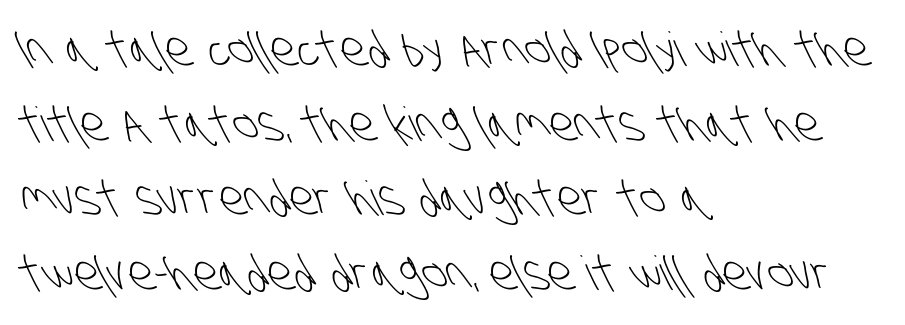
Q: Is the text bold? A: No.
Q: Is the typeface a serif or a sans-serif typeface? A: Sans-serif.
Q: Is the text underlined? A: No.
Q: How is the paragraph aligned? A: Left-aligned.
Q: Is the spacing between letters normal or unusually wide? A: Normal.
Q: Is the spacing between lines tight, normal or loose? A: Normal.
Q: Width (condensed, normal, or wide)? A: Condensed.
Q: Stroke contrast? A: Low.
Q: x-height? A: Large.
Q: Monospaced? A: No.
